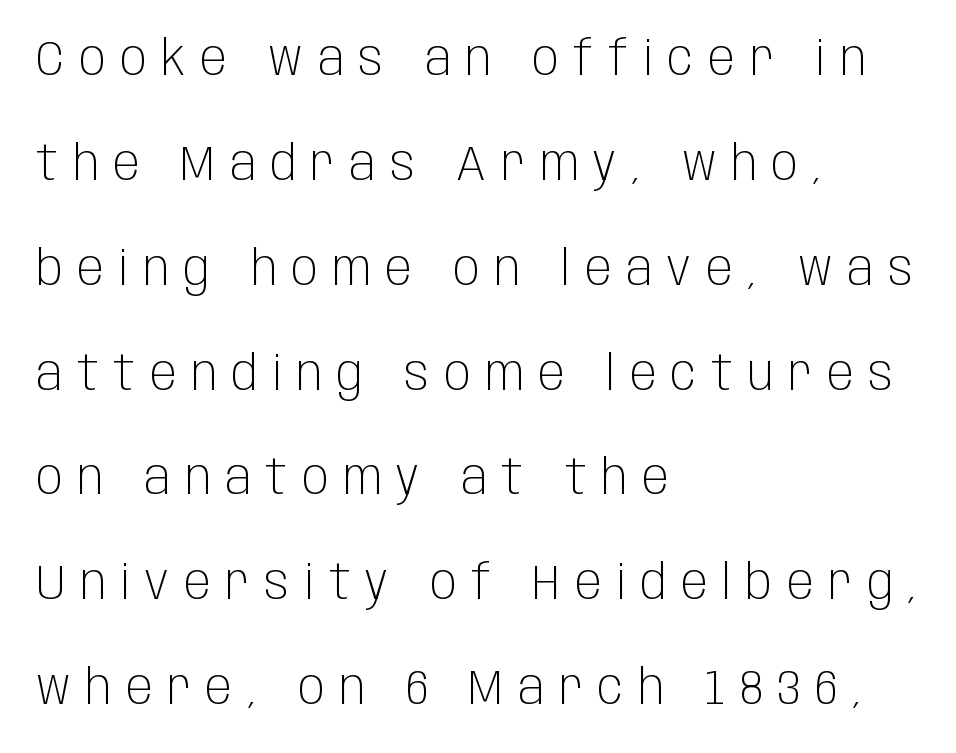
The image shows 49 px light, condensed sans-serif type, upright; set left-aligned, loose line spacing (2.14x), unusually wide letter spacing (+0.3 em), not underlined; low stroke contrast and a large x-height.
